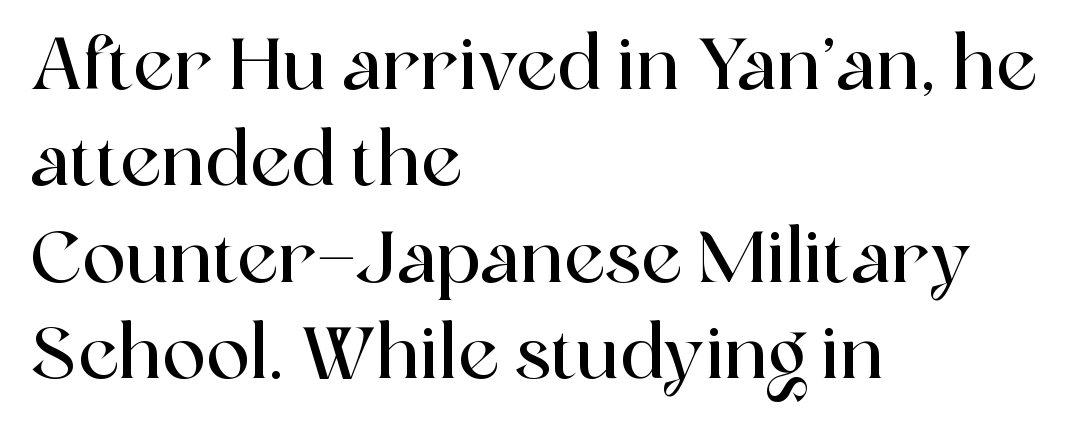
The image shows 73 px serif type, upright; set left-aligned, normal line spacing (1.32x), normal letter spacing, not underlined; a medium x-height.
